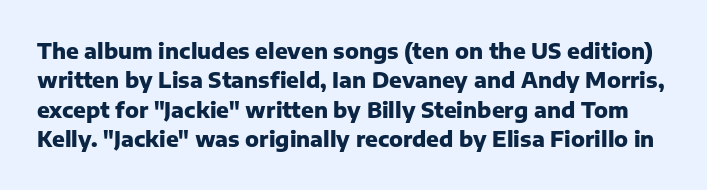
{"italic": "no", "bold": "yes", "underline": "no", "line_spacing": "normal", "line_spacing_ratio": 1.4, "letter_spacing": "normal", "letter_spacing_em": 0.0, "glyph_px": 21}
